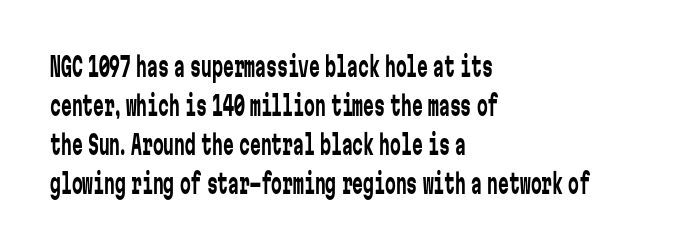
The image shows 27 px text type, upright; set left-aligned, normal line spacing (1.44x), normal letter spacing, not underlined.
